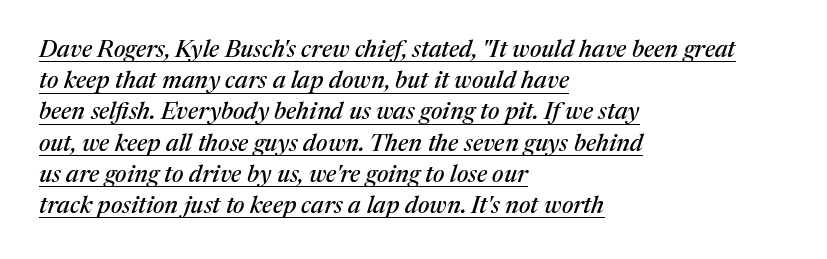
Q: Is the text italic (slanted)? A: Yes, it leans right by about 17 degrees.
Q: Is the text underlined? A: Yes.
Q: How is the paragraph aligned? A: Left-aligned.
Q: Is the spacing between letters normal or unusually wide? A: Normal.
Q: Is the spacing between lines tight, normal or loose? A: Normal.
